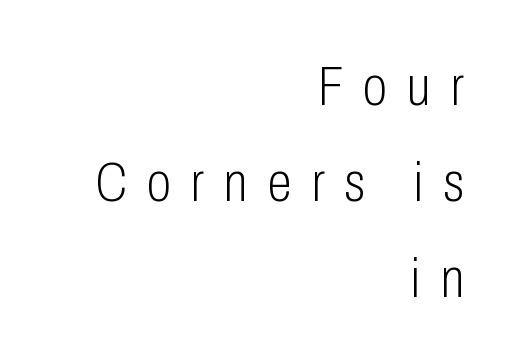
{"serif": "no", "italic": "no", "bold": "no", "weight": "light", "width": "condensed", "stroke_contrast": "low", "x_height": "medium", "monospaced": "no", "underline": "no", "align": "right", "line_spacing_ratio": 1.71, "letter_spacing": "wide", "letter_spacing_em": 0.36, "glyph_px": 56}
